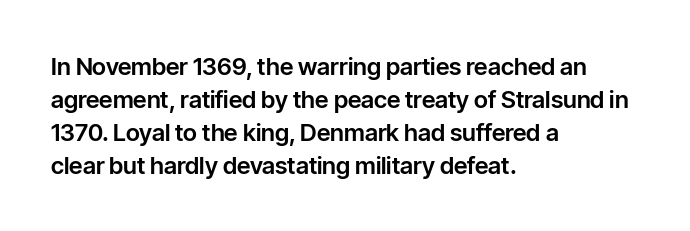
{"italic": "no", "underline": "no", "align": "left", "line_spacing": "normal", "line_spacing_ratio": 1.37, "letter_spacing": "normal", "letter_spacing_em": 0.0, "glyph_px": 24}
